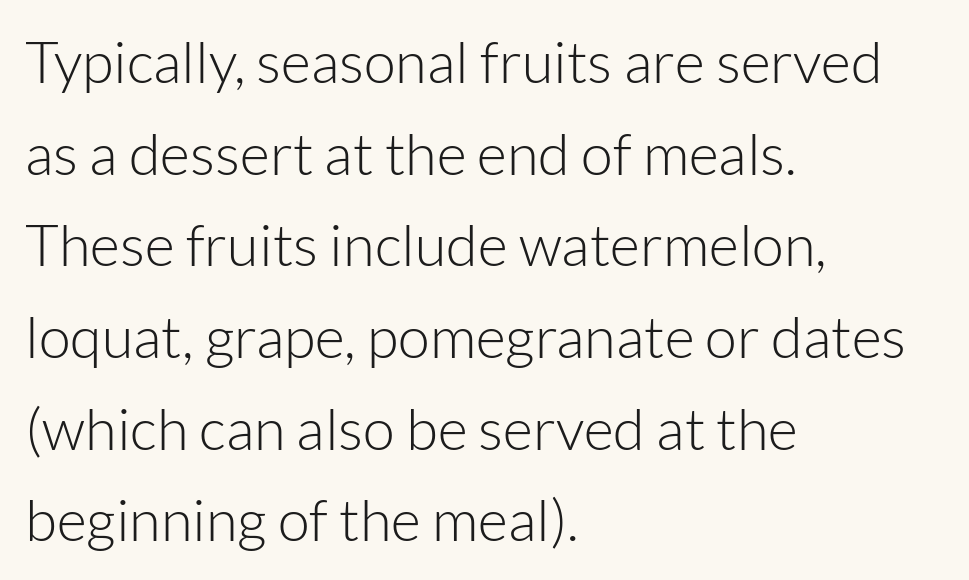
The image shows 58 px light sans-serif type, upright; set left-aligned, normal line spacing (1.58x), normal letter spacing, not underlined; low stroke contrast and a medium x-height.
